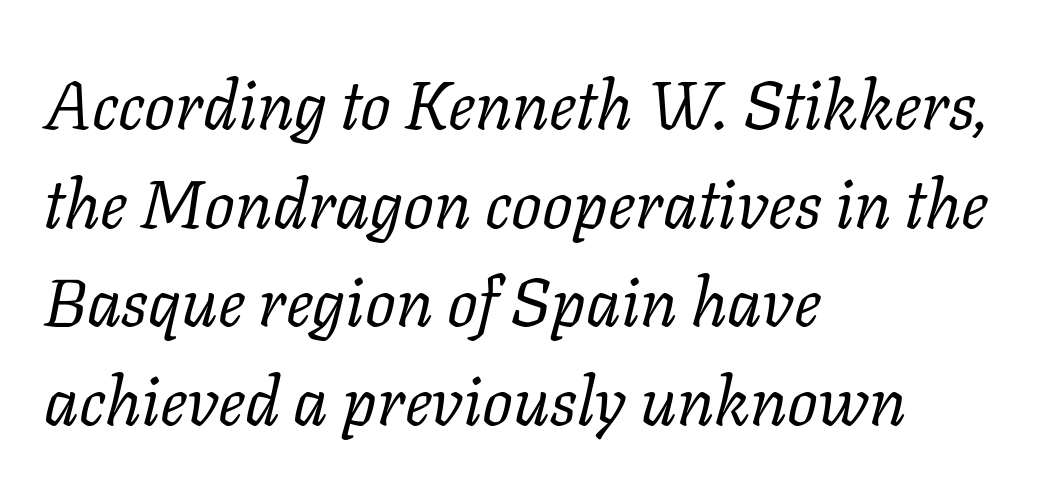
Observe the lean: these are italic letterforms. Descenders are the only things crossing below the line. Type style note: has serifs. The strokes are not fattened; the text isn't bold. This rendering uses left alignment, leaving the right contour irregular. Honestly, the letter spacing is just normal — you wouldn't notice it.
